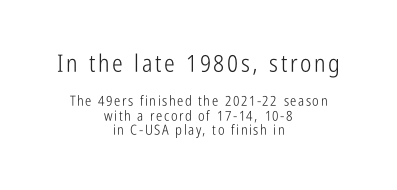
Here the first block reads like a headline and the second like body copy. Very little white space separates one row of letters from the next. The rendering positions every line midway between the sides. Weight: in the light-to-regular range. No italicization has been applied; the sample stays upright.
